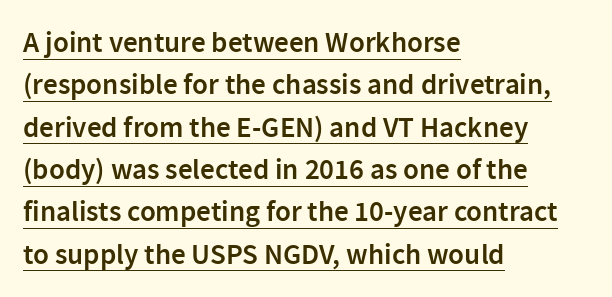
The image shows 29 px semibold sans-serif type, upright; set left-aligned, normal line spacing (1.46x), normal letter spacing, underlined; low stroke contrast and a medium x-height.
